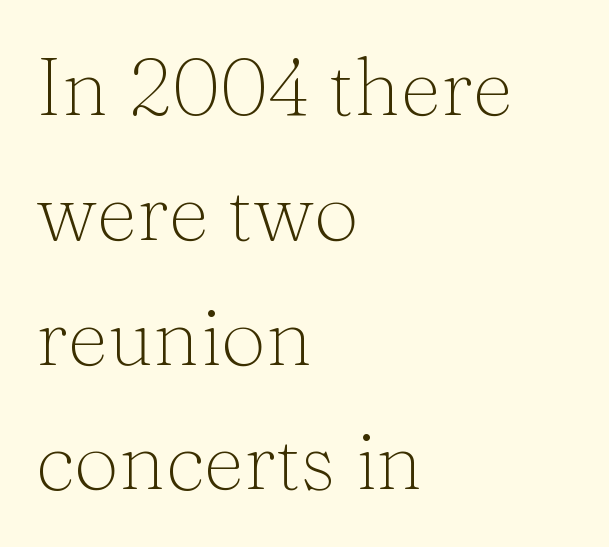
Every stem runs plumb, perpendicular to the baseline. What kind of face is this? One with serifs. One glance says typical: line gaps are just what's usual. A typesetter would call this zero additional tracking.
